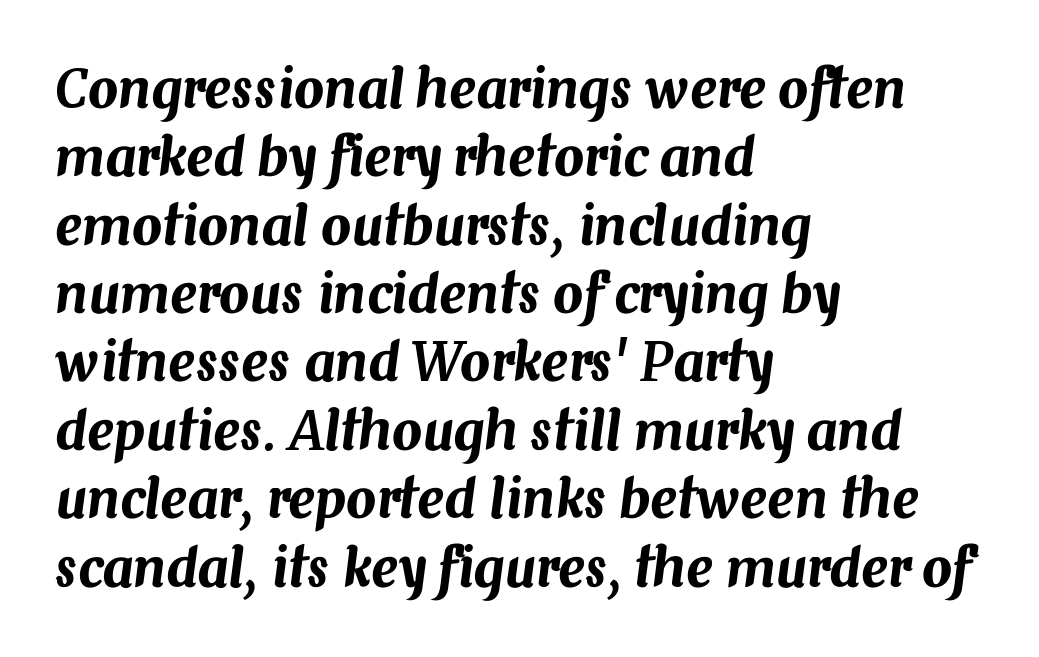
Q: Is the text italic (slanted)? A: Yes, it leans right by about 7 degrees.
Q: Is the text underlined? A: No.
Q: How is the paragraph aligned? A: Left-aligned.
Q: Is the spacing between letters normal or unusually wide? A: Normal.
Q: Is the spacing between lines tight, normal or loose? A: Normal.
Q: Width (condensed, normal, or wide)? A: Normal.
Q: Stroke contrast? A: Medium.
Q: x-height? A: Medium.
Q: Monospaced? A: No.
